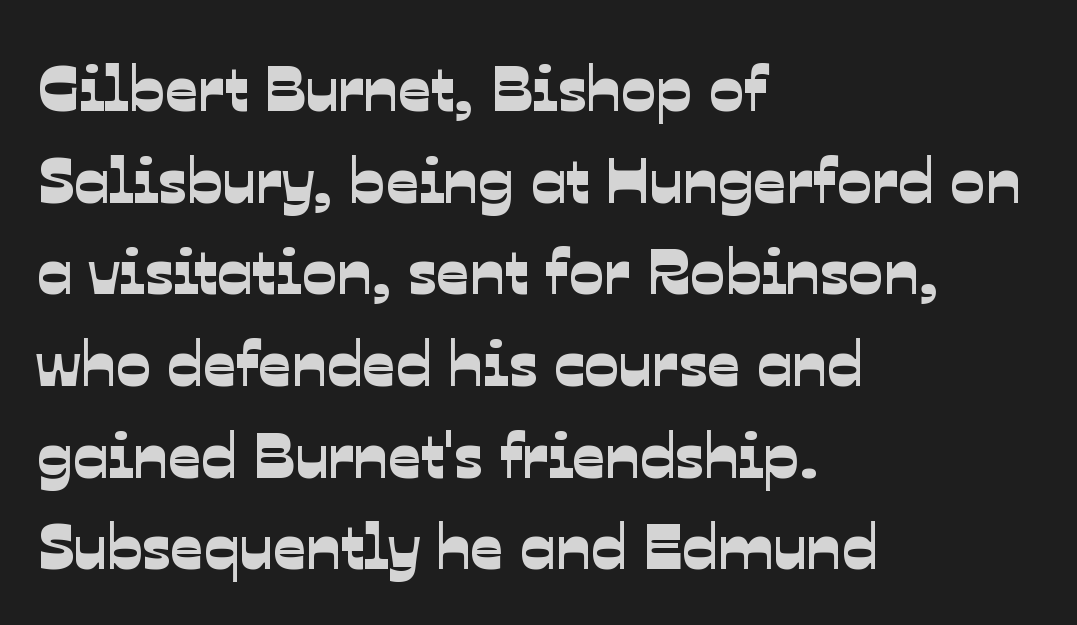
{"serif": "no", "width": "normal", "stroke_contrast": "low", "x_height": "medium", "monospaced": "no", "underline": "no", "align": "left", "line_spacing": "normal", "line_spacing_ratio": 1.41, "letter_spacing": "normal", "letter_spacing_em": 0.0, "glyph_px": 65}
